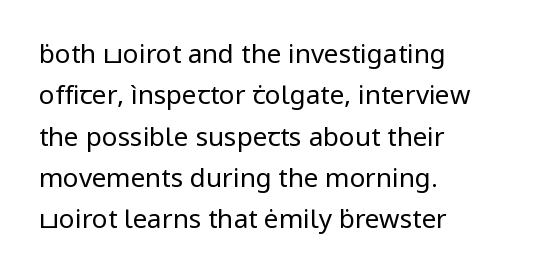
The image shows 26 px text type, upright; set left-aligned, normal line spacing (1.59x), normal letter spacing, not underlined.
